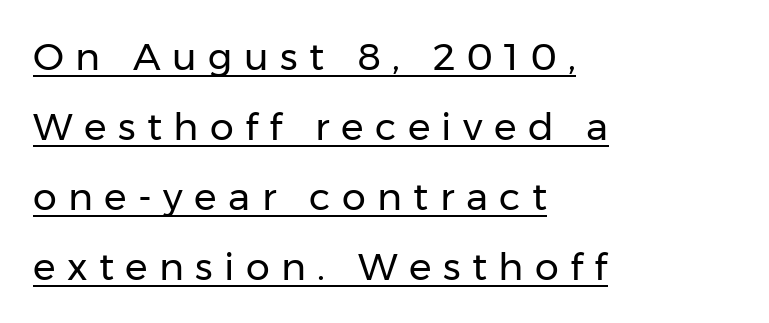
Q: Is the text bold? A: No.
Q: Is the text italic (slanted)? A: No, it is upright.
Q: Is the typeface a serif or a sans-serif typeface? A: Sans-serif.
Q: Is the text underlined? A: Yes.
Q: How is the paragraph aligned? A: Left-aligned.
Q: Is the spacing between letters normal or unusually wide? A: Unusually wide.
Q: Width (condensed, normal, or wide)? A: Normal.
Q: Stroke contrast? A: Low.
Q: x-height? A: Medium.
Q: Monospaced? A: No.
